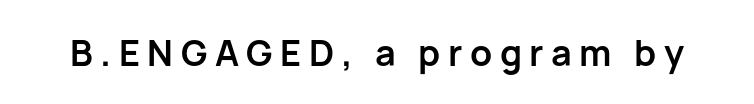
{"serif": "no", "italic": "no", "bold": "yes", "weight": "semibold", "width": "normal", "stroke_contrast": "low", "x_height": "medium", "monospaced": "no", "underline": "no", "letter_spacing": "wide", "letter_spacing_em": 0.21, "glyph_px": 36}
